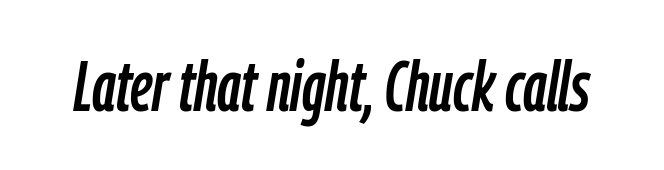
No word sits above an underline. No extra tracking has been applied to these lines. Is this a fixed-width face? No — the glyphs have proportional, varying widths. Posture: slanted.
